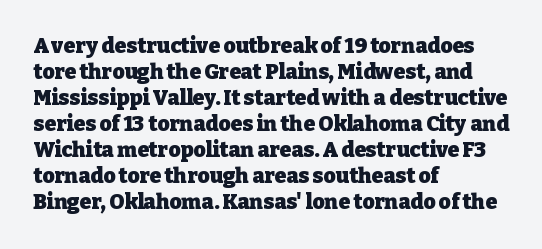
{"italic": "no", "bold": "yes", "underline": "no", "align": "left", "line_spacing_ratio": 1.24, "letter_spacing": "normal", "letter_spacing_em": 0.0, "glyph_px": 21}
